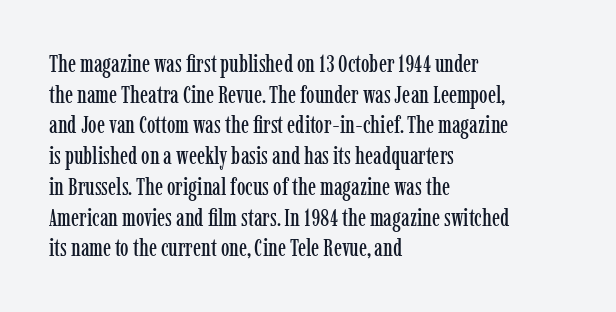
These lines stack with their left ends in a neat column. This sample uses plain, unmodified letter spacing. Rows of type keep a routine distance in the vertical direction. The glyphs are unaccompanied by any horizontal stroke below them. Vertical strokes here are truly vertical.
